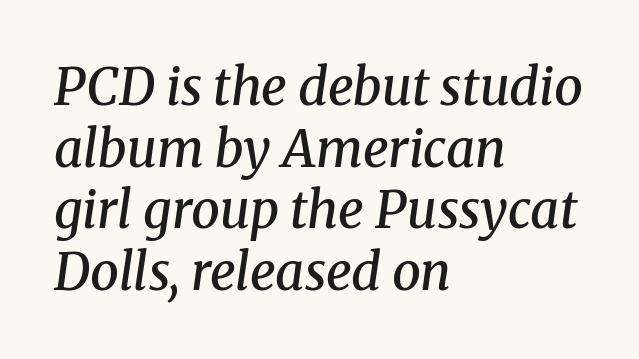
The lines in this sample share a left origin and differ only in where they stop. Looks like regular typesetting: each glyph gets only the width it needs. If you drew a line through each stem, it would be angled. Notice the strokes are somewhat thickened but not fully heavy: this is a semibold.
